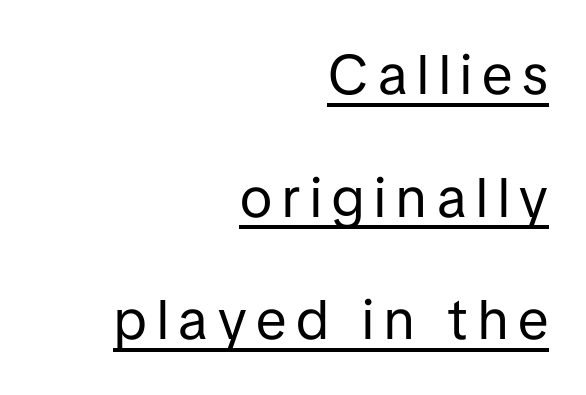
The image shows 56 px regular-weight sans-serif type, upright; set right-aligned, loose line spacing (2.19x), underlined; low stroke contrast and a medium x-height.
